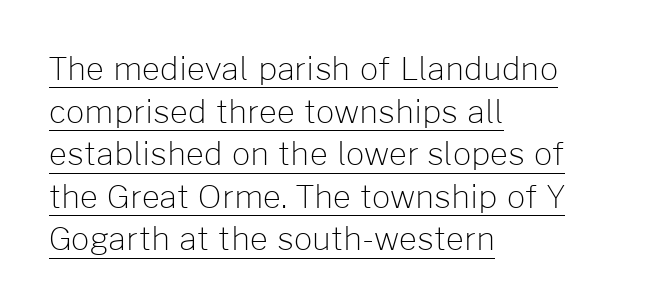
The image shows 32 px light sans-serif type, upright; set left-aligned, normal line spacing (1.33x), normal letter spacing, underlined; low stroke contrast and a medium x-height.
